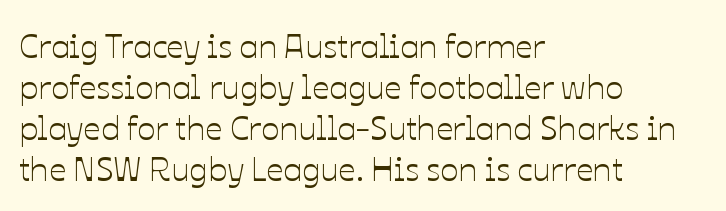
{"italic": "no", "width": "normal", "stroke_contrast": "low", "x_height": "medium", "monospaced": "no", "underline": "no", "align": "left", "line_spacing_ratio": 1.21, "letter_spacing": "normal", "letter_spacing_em": 0.0, "glyph_px": 34}
